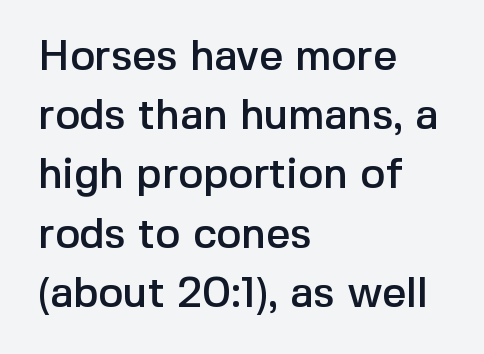
The image shows 42 px sans-serif type, upright; set left-aligned, normal line spacing (1.41x), normal letter spacing, not underlined; a medium x-height.
